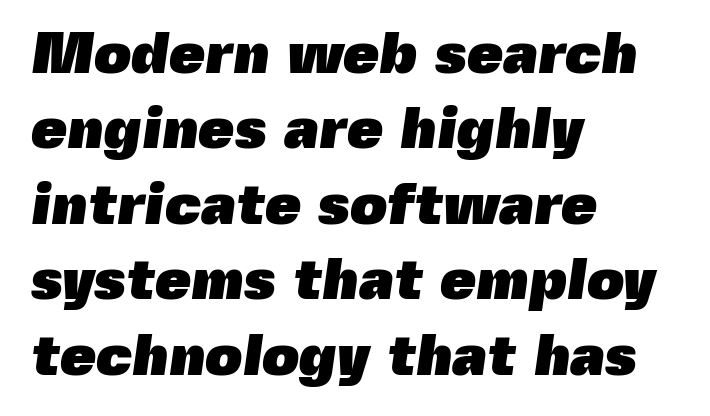
Q: Is the text bold? A: Yes.
Q: Is the typeface a serif or a sans-serif typeface? A: Sans-serif.
Q: Is the text underlined? A: No.
Q: How is the paragraph aligned? A: Left-aligned.
Q: Is the spacing between letters normal or unusually wide? A: Normal.
Q: Is the spacing between lines tight, normal or loose? A: Normal.
Q: Width (condensed, normal, or wide)? A: Normal.
Q: x-height? A: Medium.
Q: Monospaced? A: No.
